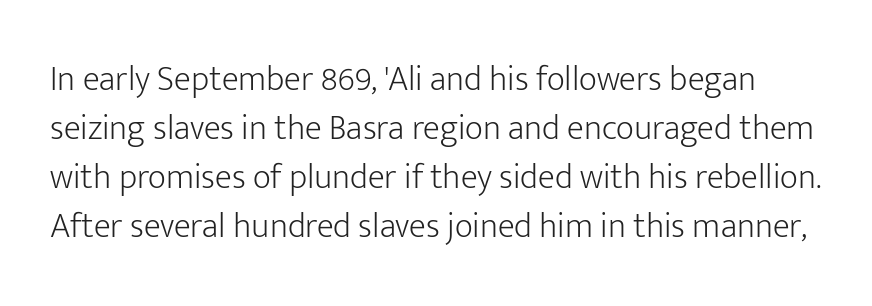
The image shows 35 px light sans-serif type, upright; set normal line spacing (1.4x), normal letter spacing, not underlined; low stroke contrast and a medium x-height.
